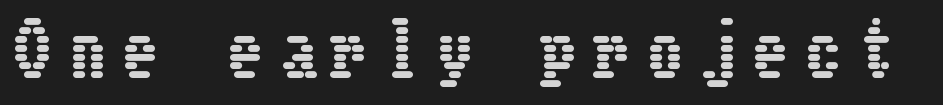
Q: Is the text italic (slanted)? A: No, it is upright.
Q: Is the text underlined? A: No.
Q: Is the spacing between letters normal or unusually wide? A: Unusually wide.
Q: Width (condensed, normal, or wide)? A: Condensed.
Q: Stroke contrast? A: Low.
Q: x-height? A: Medium.
